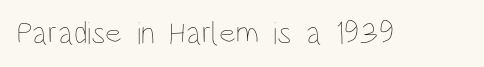
Q: Is the text bold? A: No.
Q: Is the text italic (slanted)? A: No, it is upright.
Q: Is the text underlined? A: No.
Q: Is the spacing between letters normal or unusually wide? A: Normal.
Q: Width (condensed, normal, or wide)? A: Condensed.
Q: Stroke contrast? A: Low.
Q: x-height? A: Large.
Q: Monospaced? A: No.
